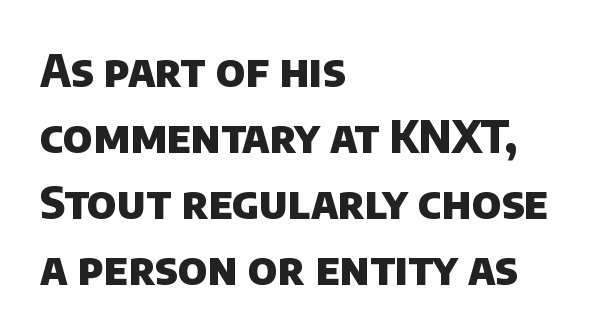
You could not count columns in this text — the font is proportionally spaced. What weight is shown? A full bold with thick strokes. Check under the words: just untouched page. Line starts are locked; line ends wander.
